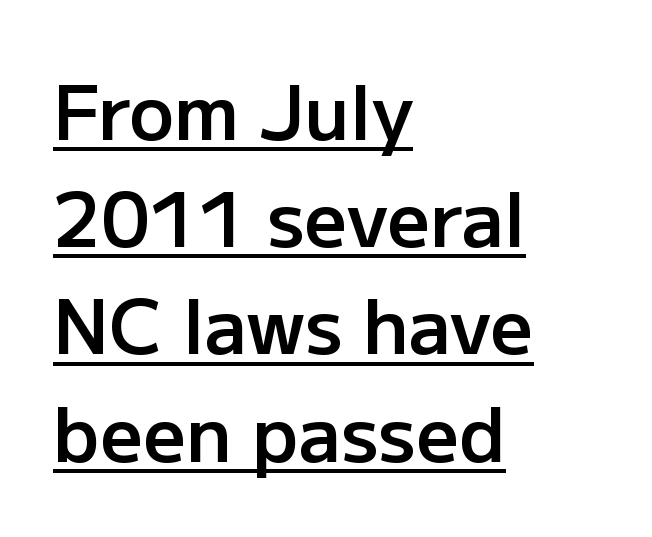
Q: Is the text bold? A: Semi-bold.
Q: Is the text italic (slanted)? A: No, it is upright.
Q: Is the typeface a serif or a sans-serif typeface? A: Sans-serif.
Q: Is the text underlined? A: Yes.
Q: How is the paragraph aligned? A: Left-aligned.
Q: Is the spacing between letters normal or unusually wide? A: Normal.
Q: Is the spacing between lines tight, normal or loose? A: Normal.
Q: Width (condensed, normal, or wide)? A: Normal.
Q: Stroke contrast? A: Low.
Q: x-height? A: Medium.
Q: Monospaced? A: No.
